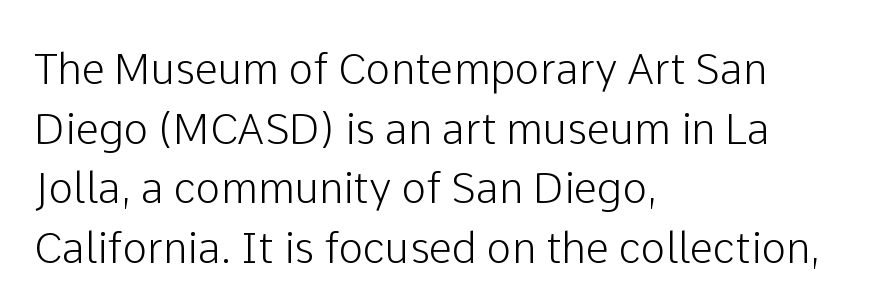
Stroke terminals: plain, sans-serif. Which margin do the lines hug? The left one — the right edge is uneven. Beneath every word, the page is bare. The passage shown is typed in a proportional face where columns would drift. Honestly, the letter spacing is just normal — you wouldn't notice it.
